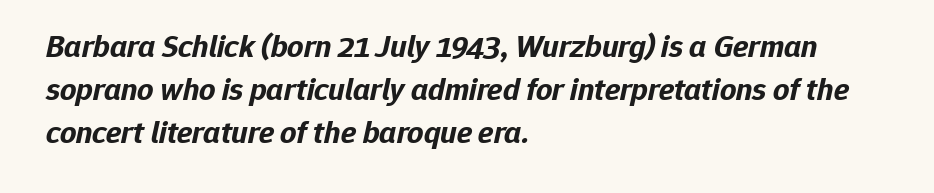
Q: Is the text bold? A: Yes.
Q: Is the text italic (slanted)? A: Yes, it leans right by about 12 degrees.
Q: Is the text underlined? A: No.
Q: How is the paragraph aligned? A: Left-aligned.
Q: Is the spacing between letters normal or unusually wide? A: Normal.
Q: Is the spacing between lines tight, normal or loose? A: Normal.
Q: Width (condensed, normal, or wide)? A: Normal.
Q: Stroke contrast? A: Low.
Q: x-height? A: Medium.
Q: Monospaced? A: No.
